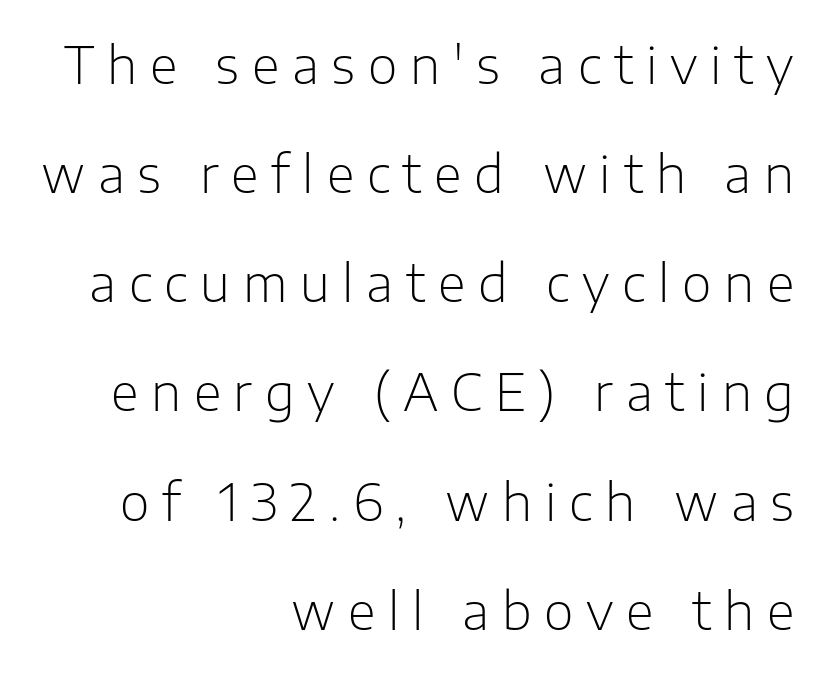
Q: Is the text bold? A: No.
Q: Is the text italic (slanted)? A: No, it is upright.
Q: Is the typeface a serif or a sans-serif typeface? A: Sans-serif.
Q: Is the text underlined? A: No.
Q: How is the paragraph aligned? A: Right-aligned.
Q: Is the spacing between letters normal or unusually wide? A: Unusually wide.
Q: Is the spacing between lines tight, normal or loose? A: Loose.
Q: Width (condensed, normal, or wide)? A: Normal.
Q: Stroke contrast? A: Low.
Q: x-height? A: Medium.
Q: Monospaced? A: No.
